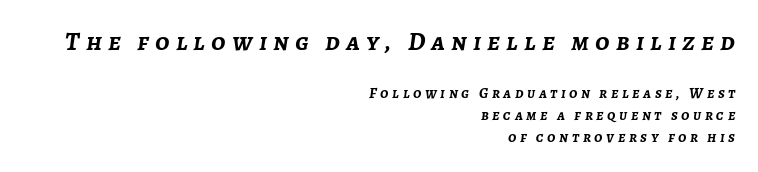
{"italic": "yes", "lean": "right", "slant_degrees": 7, "bold": "yes", "underline": "no", "align": "right", "line_spacing": "normal", "line_spacing_ratio": 1.47, "letter_spacing": "wide", "letter_spacing_em": 0.24, "larger_block": "first", "size_ratio": 1.73, "glyph_px": 26}
